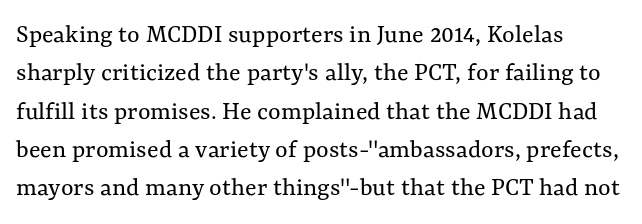
{"italic": "no", "bold": "no", "underline": "no", "align": "left", "line_spacing": "normal", "line_spacing_ratio": 1.42, "letter_spacing": "normal", "letter_spacing_em": 0.0, "glyph_px": 27}
